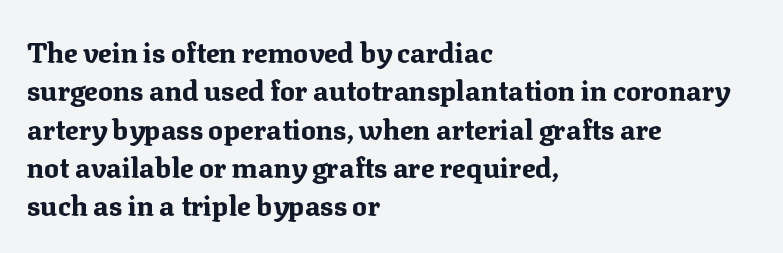
{"serif": "yes", "italic": "no", "bold": "yes", "weight": "bold", "width": "normal", "stroke_contrast": "medium", "x_height": "medium", "monospaced": "no", "underline": "no", "align": "left", "line_spacing": "normal", "line_spacing_ratio": 1.37, "letter_spacing": "normal", "letter_spacing_em": 0.0, "glyph_px": 28}
